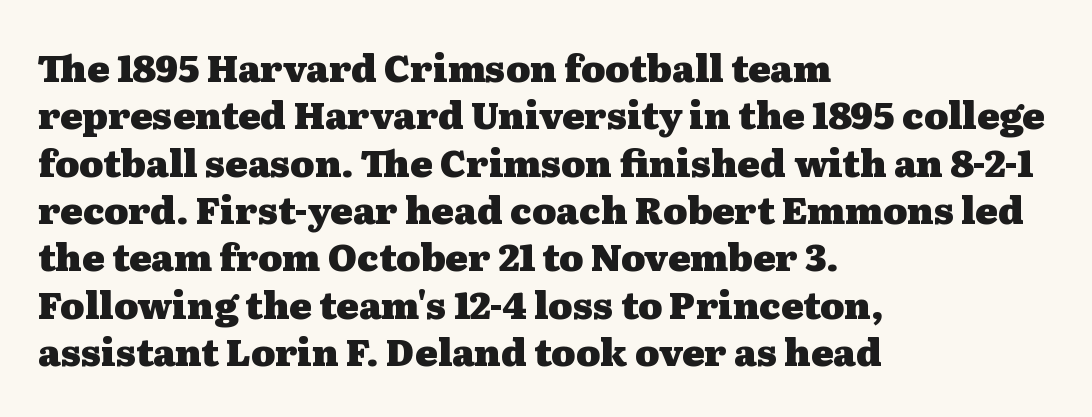
{"serif": "yes", "italic": "no", "bold": "yes", "weight": "heavy", "width": "wide", "stroke_contrast": "medium", "x_height": "medium", "monospaced": "no", "underline": "no", "align": "left", "line_spacing": "normal", "line_spacing_ratio": 1.28, "letter_spacing": "normal", "letter_spacing_em": 0.0, "glyph_px": 37}
